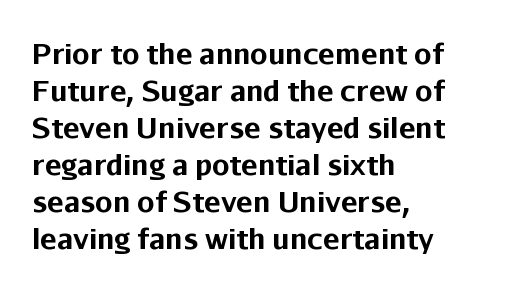
The image shows 28 px bold sans-serif type, upright; set left-aligned, normal line spacing (1.32x), normal letter spacing, not underlined; low stroke contrast and a medium x-height.
